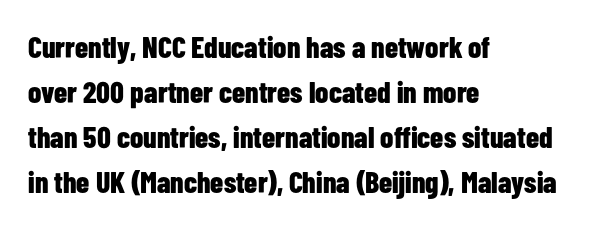
{"serif": "no", "italic": "no", "bold": "yes", "weight": "bold", "width": "condensed", "stroke_contrast": "low", "x_height": "medium", "monospaced": "no", "underline": "no", "align": "left", "line_spacing": "normal", "line_spacing_ratio": 1.5, "letter_spacing": "normal", "letter_spacing_em": 0.0, "glyph_px": 30}
